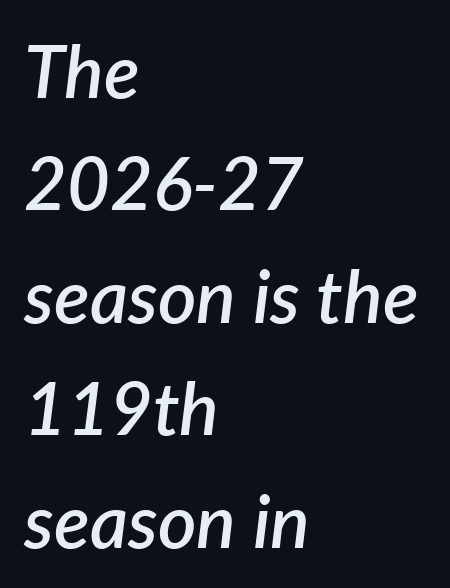
The image shows 74 px semibold type, italic (leaning right); set left-aligned, normal line spacing (1.52x), normal letter spacing, not underlined; low stroke contrast and a medium x-height.
